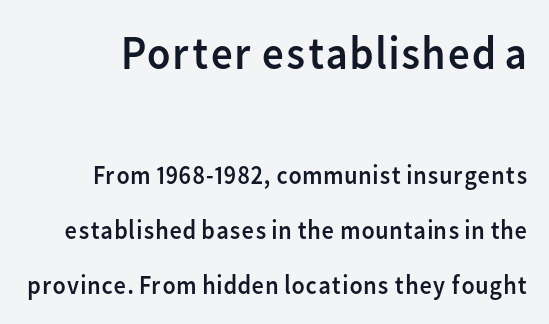
The image shows 48 px regular-weight sans-serif type, upright; set loose line spacing (2.04x), normal letter spacing, not underlined; the first (top) block is 1.78x larger; low stroke contrast and a medium x-height.
